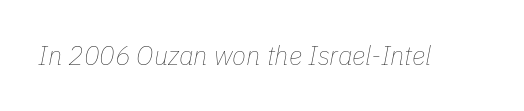
This sample uses plain, unmodified letter spacing. No letter is thick-stroked: the sample isn't bold. The axis of the letterforms is tilted away from vertical. A bare baseline throughout the passage.
